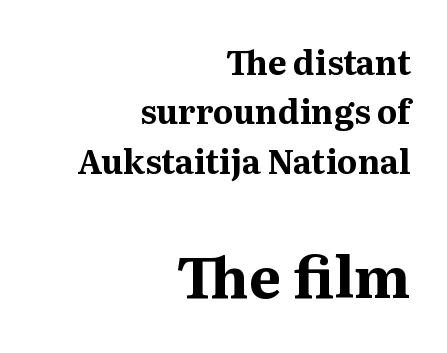
Q: Is the text bold? A: Yes.
Q: Is the text italic (slanted)? A: No, it is upright.
Q: Is the typeface a serif or a sans-serif typeface? A: Serif.
Q: Is the text underlined? A: No.
Q: How is the paragraph aligned? A: Right-aligned.
Q: Is the spacing between letters normal or unusually wide? A: Normal.
Q: Is the spacing between lines tight, normal or loose? A: Normal.
Q: Which block of text is set in a larger size, the first (top) or the second (bottom)? A: The second (bottom) one.
Q: Width (condensed, normal, or wide)? A: Normal.
Q: Stroke contrast? A: Medium.
Q: x-height? A: Medium.
Q: Monospaced? A: No.
